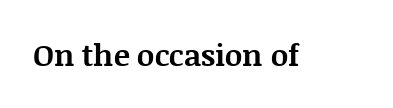
{"serif": "yes", "italic": "no", "bold": "yes", "weight": "bold", "width": "normal", "stroke_contrast": "medium", "x_height": "large", "monospaced": "no", "underline": "no", "letter_spacing": "normal", "letter_spacing_em": 0.0, "glyph_px": 30}
